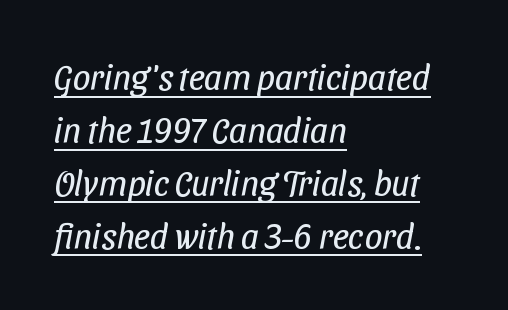
Here the designer chose a conventional face with non-uniform glyph widths. The rendering uses a moderate line-height, typical for paragraphs. Between one letter and the next there's only the usual sliver of space. The text was rendered using a sans face with plain stroke endings. In CSS terms this would be text-align: left. The specimen includes a rule beneath the text block's lines.
